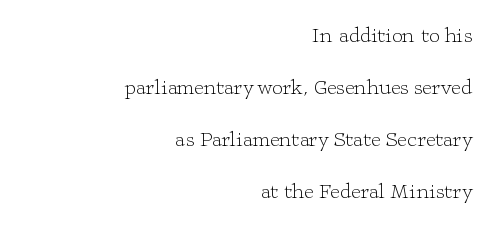
Q: Is the text bold? A: No.
Q: Is the text italic (slanted)? A: No, it is upright.
Q: Is the text underlined? A: No.
Q: How is the paragraph aligned? A: Right-aligned.
Q: Is the spacing between letters normal or unusually wide? A: Normal.
Q: Is the spacing between lines tight, normal or loose? A: Loose.
